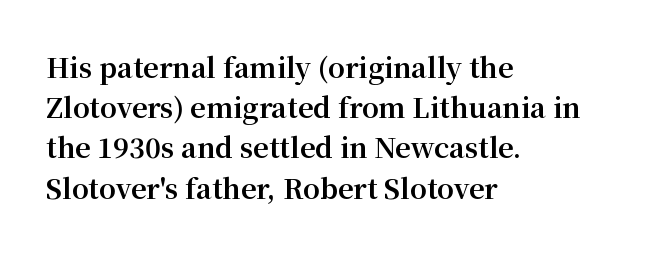
{"italic": "no", "bold": "yes", "underline": "no", "align": "left", "line_spacing": "normal", "line_spacing_ratio": 1.49, "letter_spacing": "normal", "letter_spacing_em": 0.0, "glyph_px": 27}
